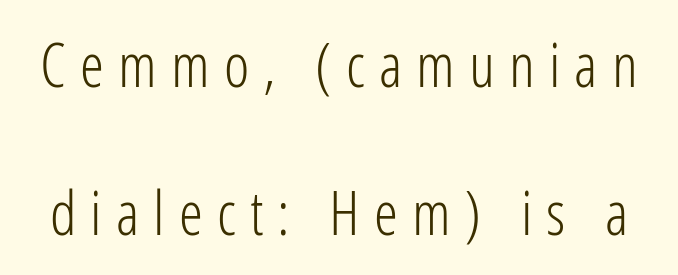
{"serif": "no", "italic": "no", "bold": "no", "weight": "light", "width": "condensed", "stroke_contrast": "low", "x_height": "medium", "monospaced": "no", "underline": "no", "line_spacing": "loose", "line_spacing_ratio": 2.43, "letter_spacing": "wide", "letter_spacing_em": 0.23, "glyph_px": 61}
